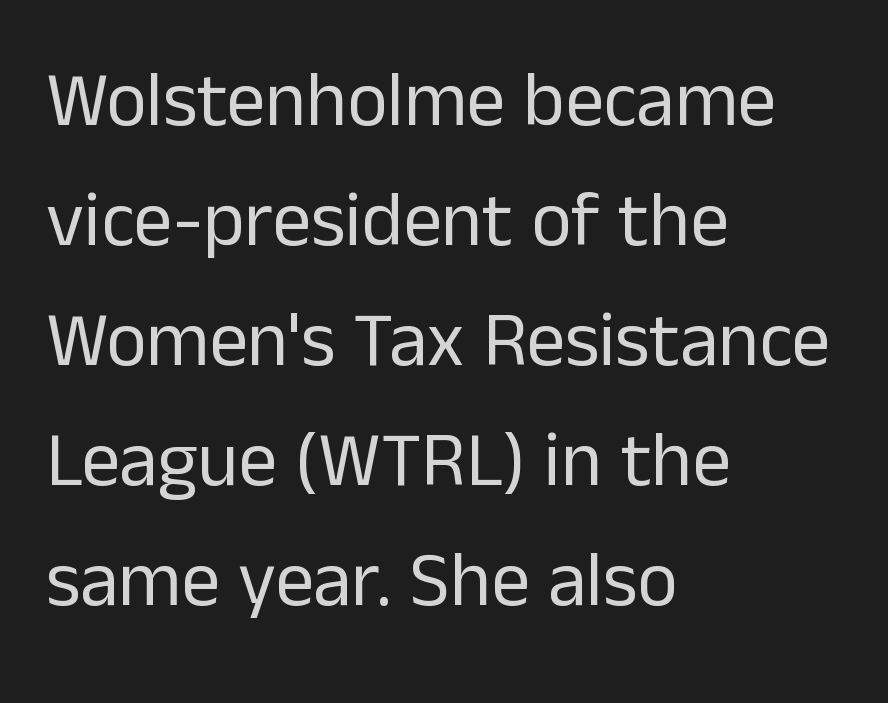
The passage shown is typed in a proportional face where columns would drift. No letter is thick-stroked: the sample isn't bold. I'd call this a sans setting — the letters go barefoot. This sample is left-justified, so line endings fall wherever the words run out. Here the glyphs are tracked normally, forming tight word shapes. It's the straight-up-and-down kind of type.
